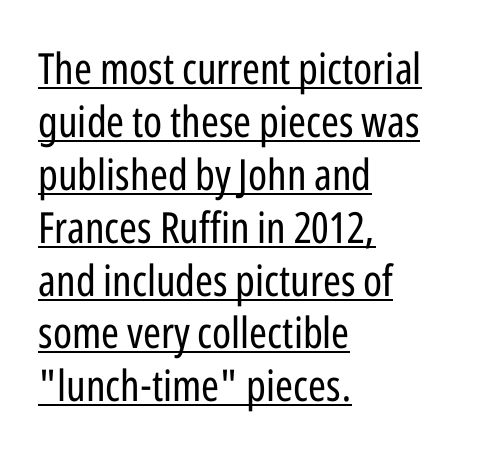
The image shows 43 px regular-weight, condensed sans-serif type, upright; set left-aligned, line spacing 1.23x, normal letter spacing, underlined; low stroke contrast and a medium x-height.
